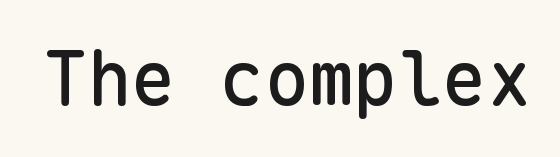
{"serif": "no", "italic": "no", "width": "normal", "stroke_contrast": "low", "x_height": "medium", "monospaced": "yes", "underline": "no", "letter_spacing": "normal", "letter_spacing_em": 0.0, "glyph_px": 74}
